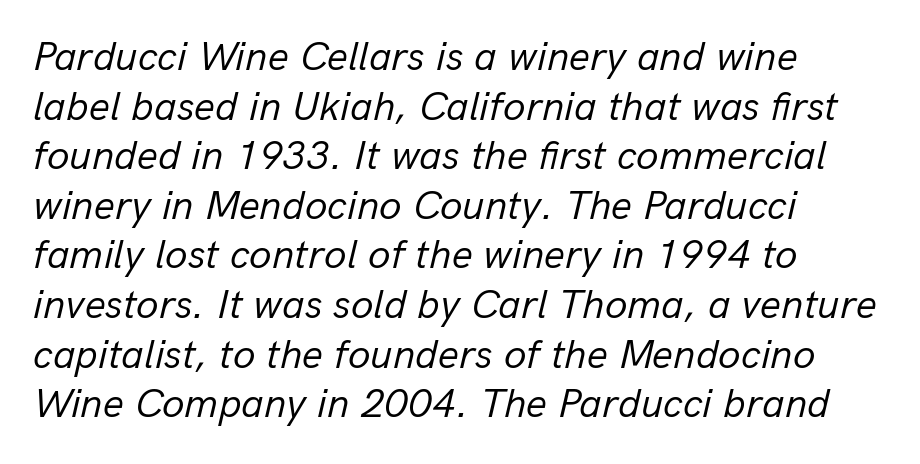
An italicized treatment has been applied to the whole sample. Lines of text with bare space underneath. The passage shown has conventional tracking throughout. The weight would be labelled regular, book, light, or lighter still. Looks like regular typesetting: each glyph gets only the width it needs.
